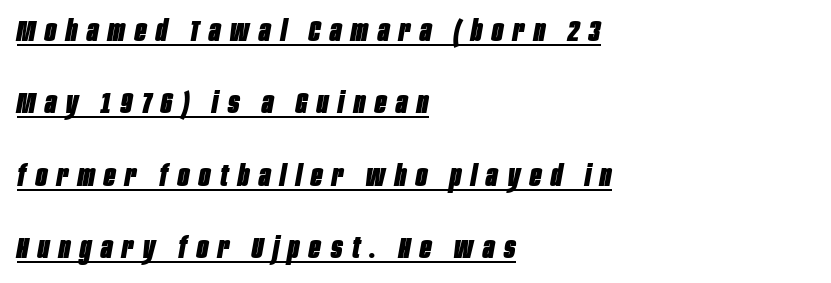
Q: Is the text bold? A: Yes.
Q: Is the text italic (slanted)? A: Yes, it leans right by about 10 degrees.
Q: Is the text underlined? A: Yes.
Q: How is the paragraph aligned? A: Left-aligned.
Q: Is the spacing between letters normal or unusually wide? A: Unusually wide.
Q: Is the spacing between lines tight, normal or loose? A: Loose.
Q: Width (condensed, normal, or wide)? A: Condensed.
Q: Stroke contrast? A: Low.
Q: x-height? A: Large.
Q: Monospaced? A: No.
